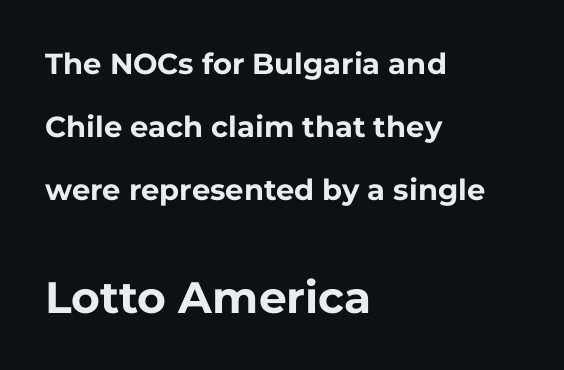
{"serif": "no", "italic": "no", "bold": "yes", "weight": "bold", "width": "normal", "stroke_contrast": "low", "x_height": "medium", "monospaced": "no", "underline": "no", "align": "left", "line_spacing": "loose", "line_spacing_ratio": 2.18, "letter_spacing": "normal", "letter_spacing_em": 0.0, "larger_block": "second", "size_ratio": 1.52, "glyph_px": 44}
